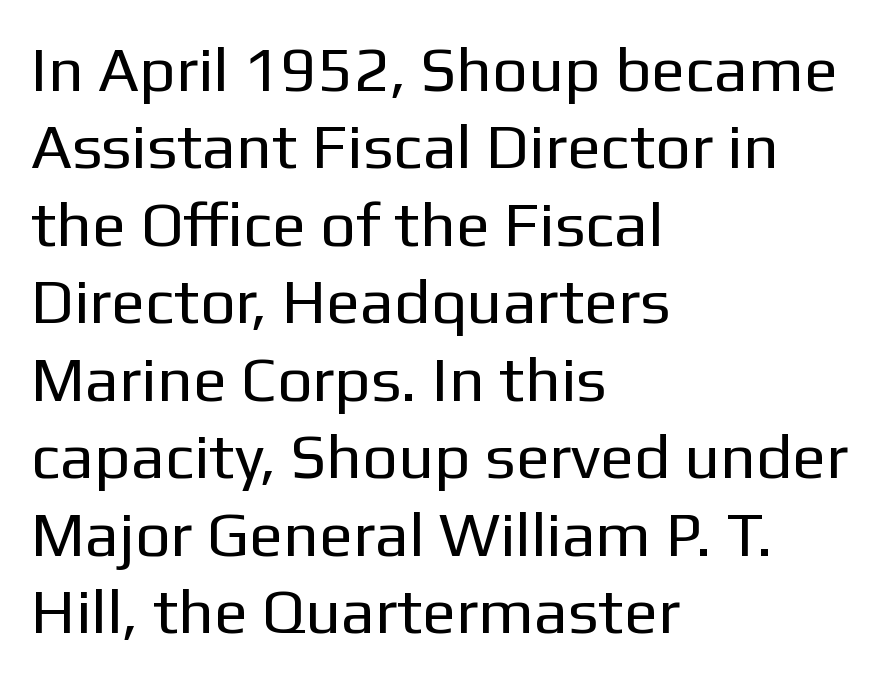
{"serif": "no", "italic": "no", "bold": "no", "weight": "regular", "width": "normal", "stroke_contrast": "low", "x_height": "medium", "monospaced": "no", "underline": "no", "align": "left", "line_spacing_ratio": 1.23, "letter_spacing": "normal", "letter_spacing_em": 0.0, "glyph_px": 63}
